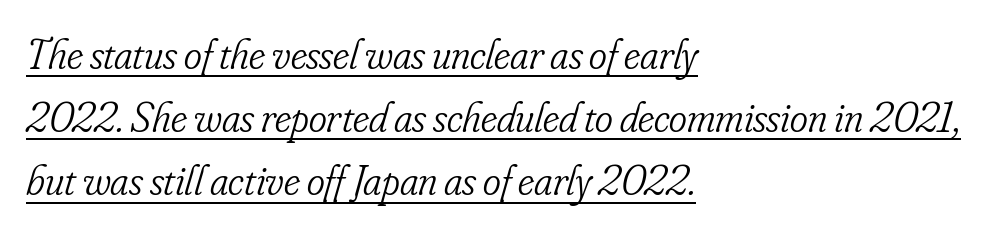
The image shows 43 px light, condensed serif type, italic (leaning right); set left-aligned, normal line spacing (1.47x), normal letter spacing, underlined; low stroke contrast and a small x-height.
